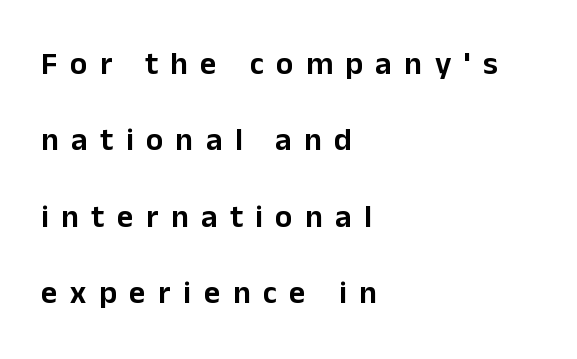
The lettering holds an erect, upright posture throughout. Each letter's strokes conclude bluntly, with no projecting serifs. A typesetter would call this proportional, since set widths differ per character. No word sits above an underline. Vertical spacing — loose. These lines are set flush left with a ragged right edge.
